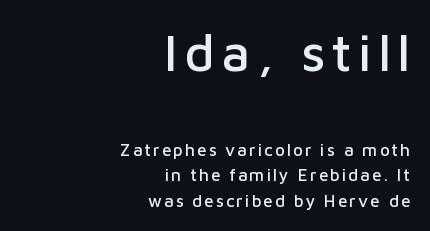
{"serif": "no", "italic": "no", "width": "normal", "stroke_contrast": "low", "x_height": "medium", "monospaced": "no", "underline": "no", "align": "right", "line_spacing": "normal", "line_spacing_ratio": 1.49, "larger_block": "first", "size_ratio": 3.06, "glyph_px": 52}
